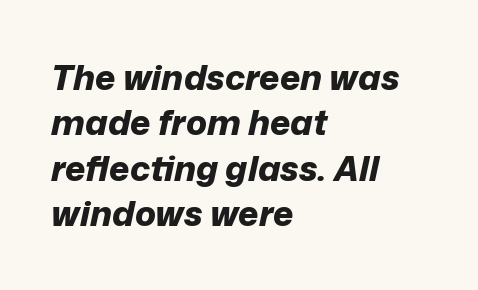
Is the type slanted? Yes — the strokes lean at a clear angle. The paragraph has a hard left edge and a soft right edge. Strokes here are thick enough to call this a true bold. Descender tails drop into unmarked territory.
